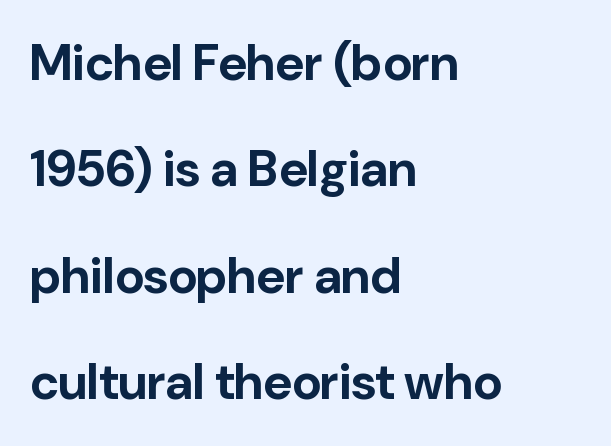
The image shows 50 px bold sans-serif type, upright; set left-aligned, loose line spacing (2.13x), normal letter spacing, not underlined; low stroke contrast and a medium x-height.
